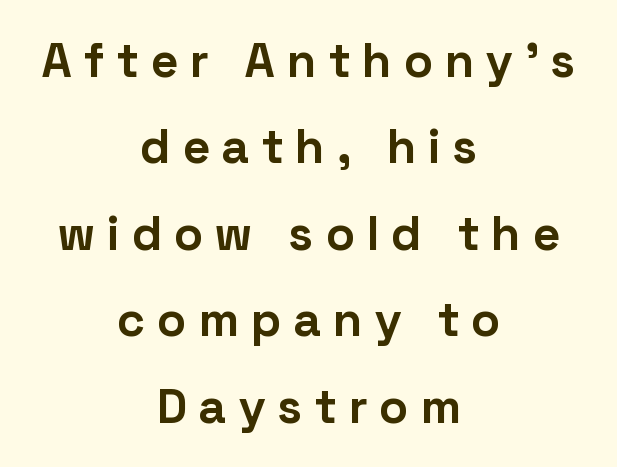
This sample has the flowing, uneven cadence of proportional lettering. Italic? Not at all — the glyphs are vertical. The tracking jumps out immediately: characters are airy and widely separated. The typesetting leans heavy: a genuine bold.
